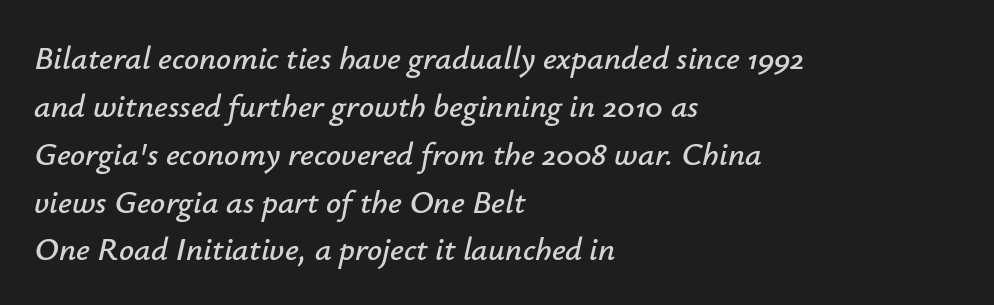
The image shows 33 px text type, italic (leaning right); set left-aligned, normal line spacing (1.45x), normal letter spacing, not underlined; low stroke contrast and a small x-height.
